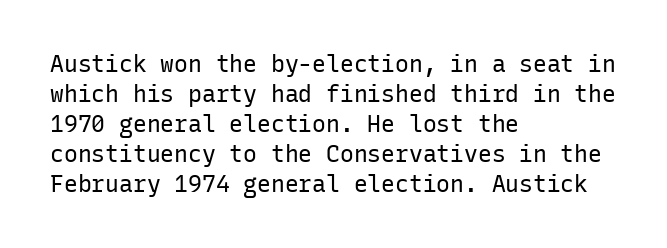
The lines are quadded left. The font sits on the lighter half of the weight spectrum, regular included. Tracking here is standard; glyphs follow each other at the usual distance. Italic? Not at all — the glyphs are vertical. Rule under the text: the space is simply empty.
